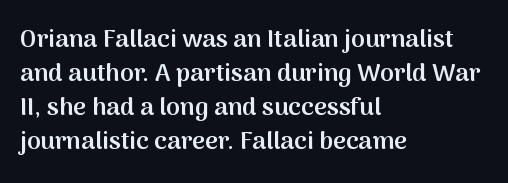
{"italic": "no", "bold": "semi", "underline": "no", "align": "left", "line_spacing": "normal", "line_spacing_ratio": 1.36, "letter_spacing": "normal", "letter_spacing_em": 0.0, "glyph_px": 25}
